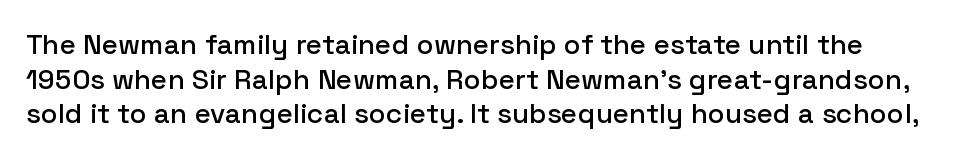
Q: Is the text italic (slanted)? A: No, it is upright.
Q: Is the typeface a serif or a sans-serif typeface? A: Sans-serif.
Q: Is the text underlined? A: No.
Q: Is the spacing between letters normal or unusually wide? A: Normal.
Q: Width (condensed, normal, or wide)? A: Normal.
Q: Stroke contrast? A: Low.
Q: x-height? A: Medium.
Q: Monospaced? A: No.
